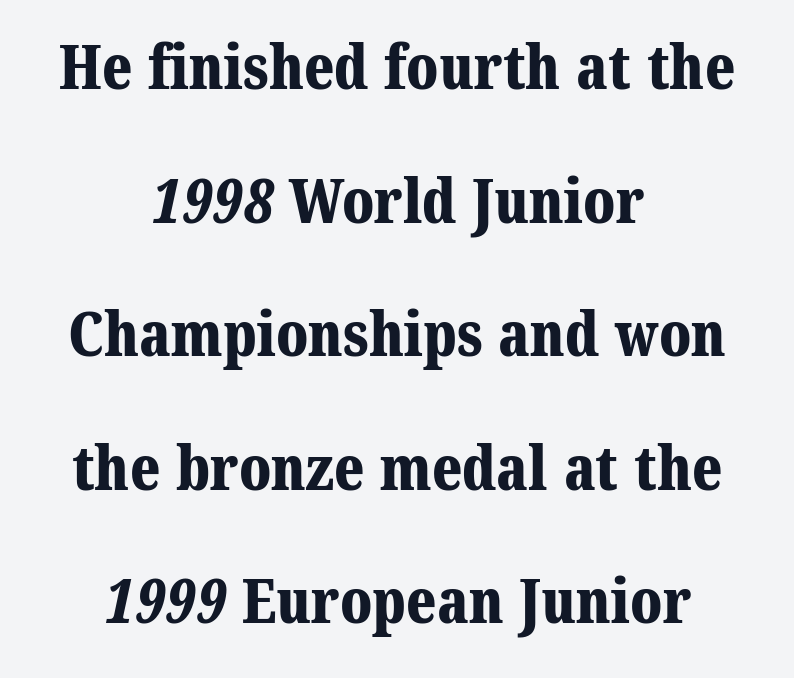
{"serif": "yes", "bold": "yes", "weight": "bold", "width": "normal", "stroke_contrast": "medium", "x_height": "medium", "monospaced": "no", "underline": "no", "align": "center", "line_spacing": "loose", "line_spacing_ratio": 2.19, "letter_spacing": "normal", "letter_spacing_em": 0.0, "glyph_px": 61}
